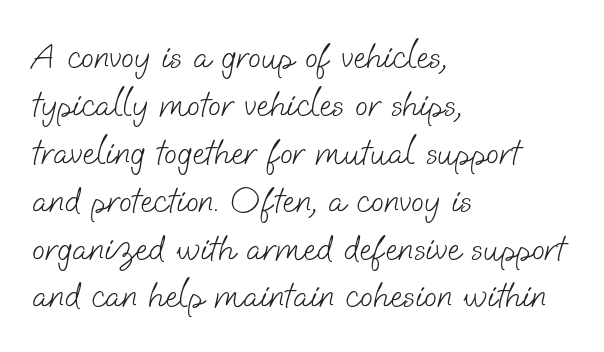
The image shows 38 px light sans-serif type; set left-aligned, normal line spacing (1.26x), normal letter spacing, not underlined; low stroke contrast and a small x-height.
